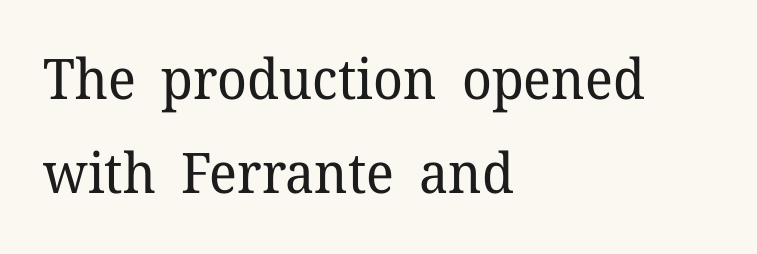
Q: Is the text bold? A: No.
Q: Is the text italic (slanted)? A: No, it is upright.
Q: Is the typeface a serif or a sans-serif typeface? A: Serif.
Q: Is the text underlined? A: No.
Q: How is the paragraph aligned? A: Left-aligned.
Q: Is the spacing between letters normal or unusually wide? A: Normal.
Q: Is the spacing between lines tight, normal or loose? A: Normal.
Q: Width (condensed, normal, or wide)? A: Normal.
Q: Stroke contrast? A: Low.
Q: x-height? A: Medium.
Q: Monospaced? A: No.
